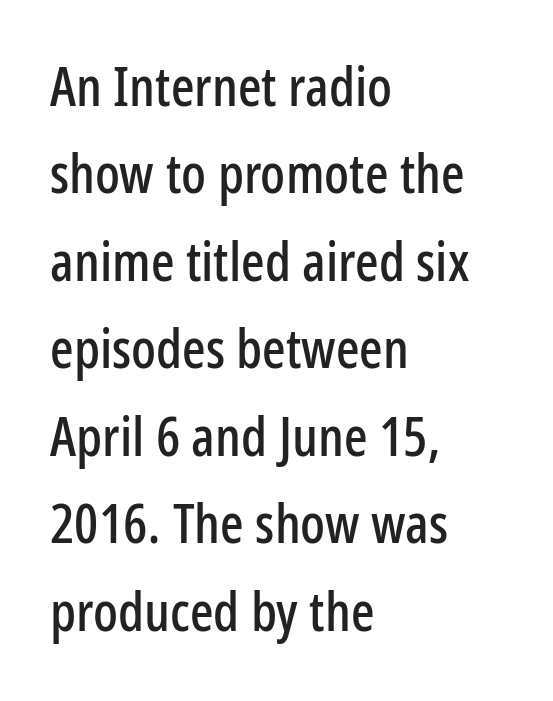
The image shows 55 px condensed sans-serif type, upright; set left-aligned, normal line spacing (1.59x), normal letter spacing, not underlined; low stroke contrast and a medium x-height.
